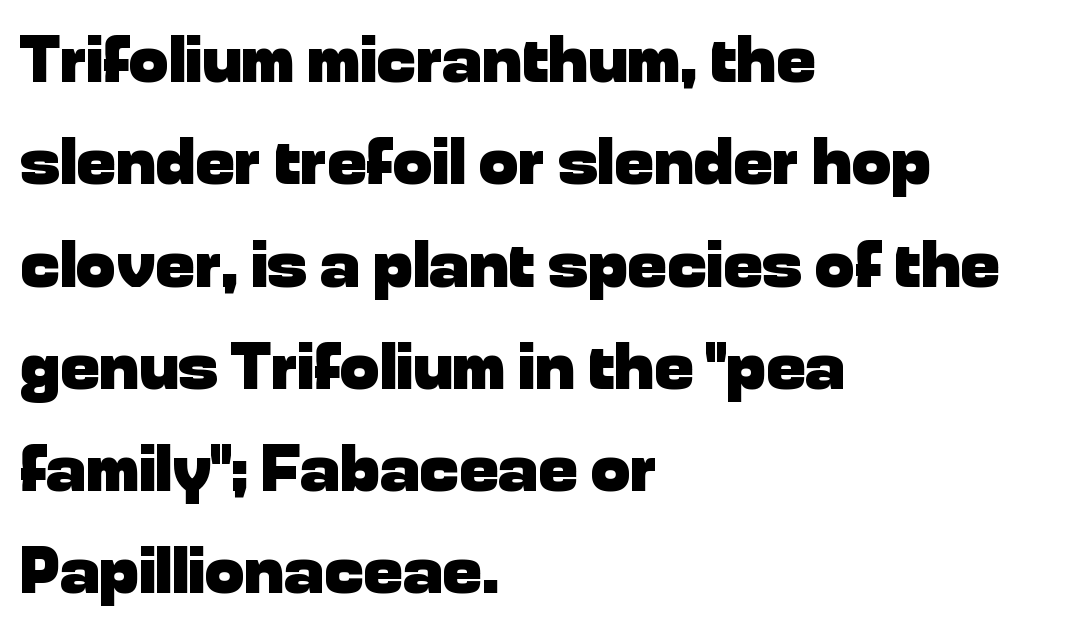
The typography opts for an upright posture over an oblique one. Bare-footed words on every line. The rendering anchors every line to the left-hand side. A typesetter would label this face a sans.
